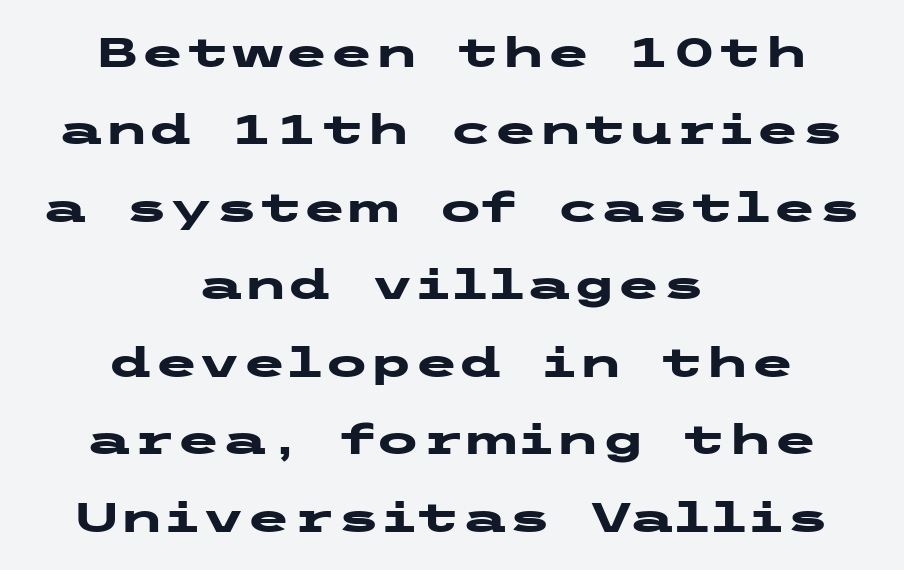
Line starts and ends both wander, symmetrically. Caption: bold face, heavy strokes. Typographically, this falls in the sans-serif category. Bare-footed words on every line.
